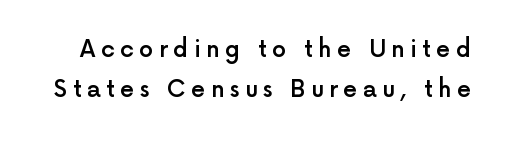
The image shows 23 px text type, upright; set line spacing 1.75x, unusually wide letter spacing (+0.23 em), not underlined.
